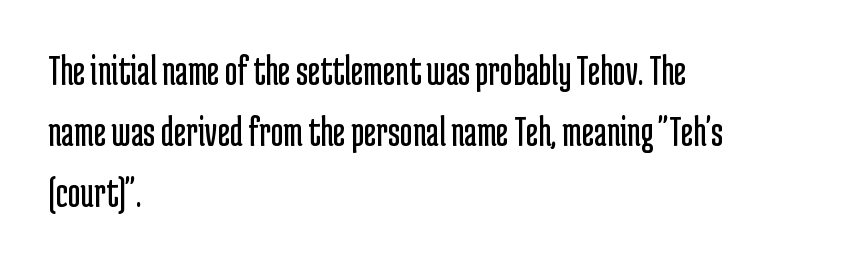
The image shows 43 px regular-weight, condensed sans-serif type, upright; set left-aligned, normal line spacing (1.42x), normal letter spacing, not underlined; low stroke contrast and a medium x-height.
